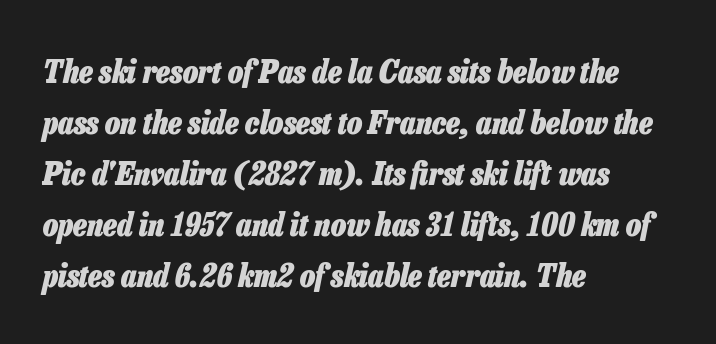
Each letter keeps its own natural width here, so spacing adapts to shape. Italic? Definitely — the glyphs are oblique. Spacing between characters is what you'd get straight out of the box. Short and long lines alike share a common starting point at left. No word sits above an underline.
